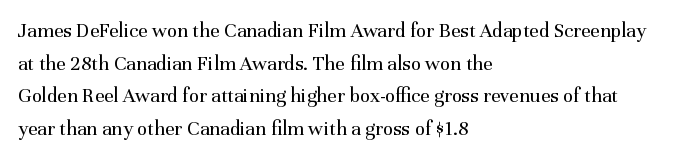
The axis of the letterforms is exactly vertical. Here the glyphs are tracked normally, forming tight word shapes. Descenders hang freely into open space. Line beginnings align vertically; line endings do not. The rows are spaced the way most documents space them.
